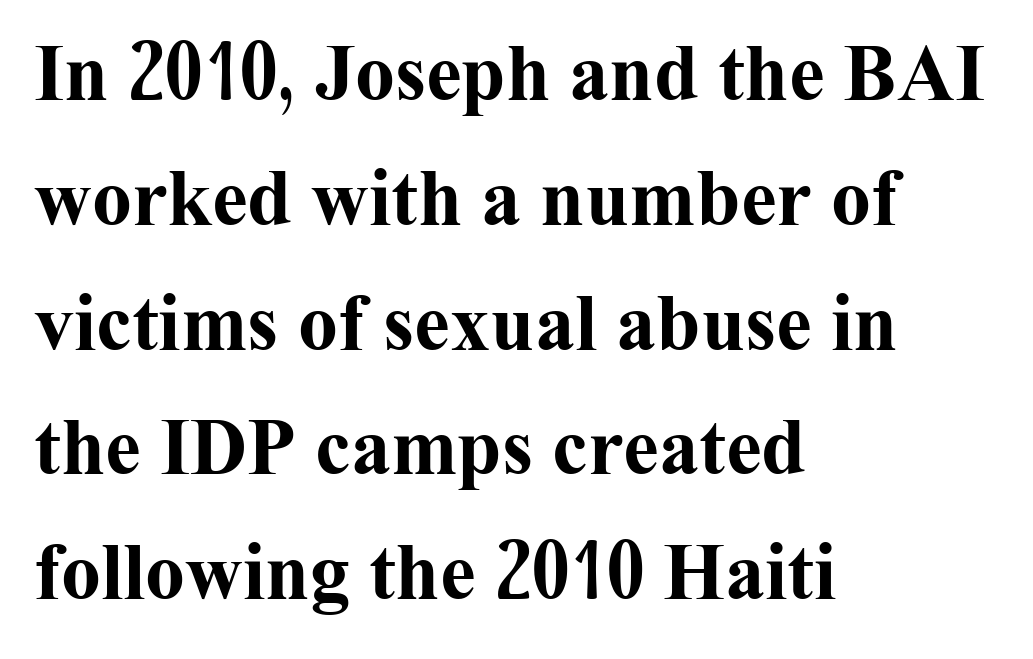
Italic: no, the glyphs are upright roman. These lines are rendered in a variable-pitch font. Students, observe: this is what conventionally led text looks like. The specimen omits any rule beneath the text block's lines.
